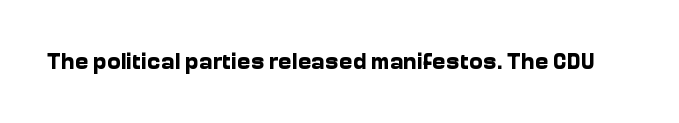
The image shows 23 px bold type, upright; set normal letter spacing, not underlined.
